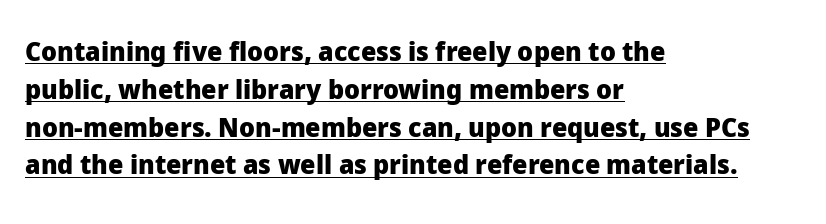
Does the leading feel generous? No, just average. These words are printed bold, with thick strokes throughout. The string is rendered with underlining switched on. In CSS terms this would be text-align: left.
